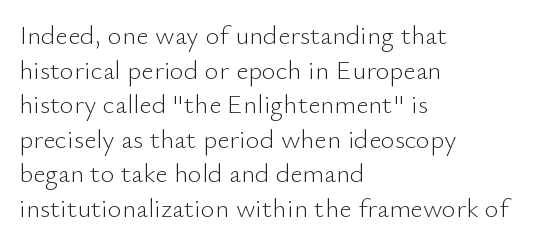
Q: Is the text bold? A: No.
Q: Is the text italic (slanted)? A: No, it is upright.
Q: Is the text underlined? A: No.
Q: How is the paragraph aligned? A: Left-aligned.
Q: Is the spacing between letters normal or unusually wide? A: Normal.
Q: Is the spacing between lines tight, normal or loose? A: Normal.
